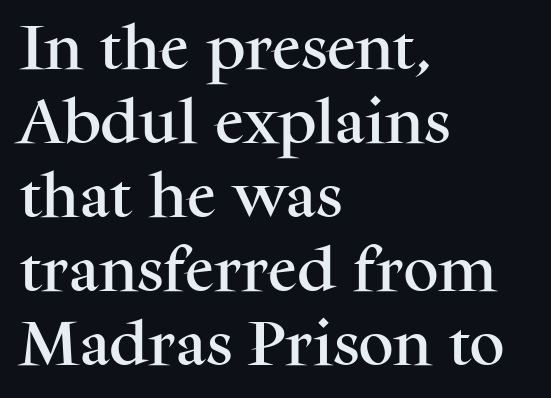
{"serif": "yes", "italic": "no", "width": "normal", "stroke_contrast": "medium", "x_height": "medium", "monospaced": "no", "underline": "no", "align": "left", "line_spacing": "normal", "line_spacing_ratio": 1.51, "letter_spacing": "normal", "letter_spacing_em": 0.0, "glyph_px": 49}
